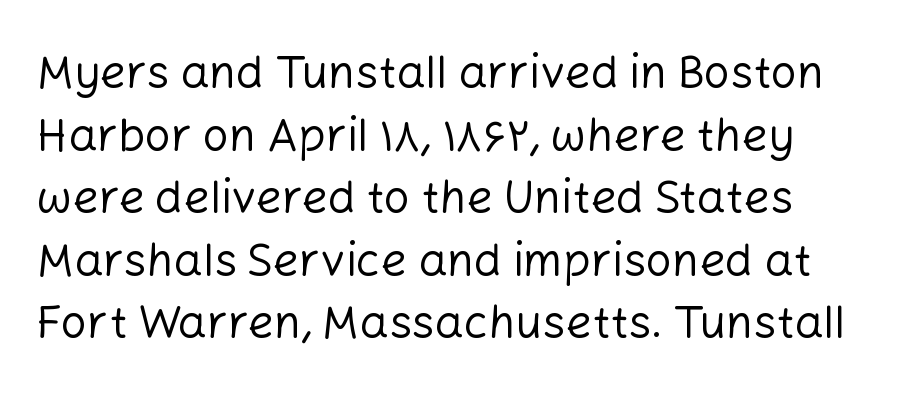
{"serif": "no", "italic": "no", "bold": "no", "weight": "regular", "width": "normal", "stroke_contrast": "low", "x_height": "medium", "monospaced": "no", "underline": "no", "align": "left", "line_spacing": "normal", "line_spacing_ratio": 1.36, "letter_spacing": "normal", "letter_spacing_em": 0.0, "glyph_px": 46}
